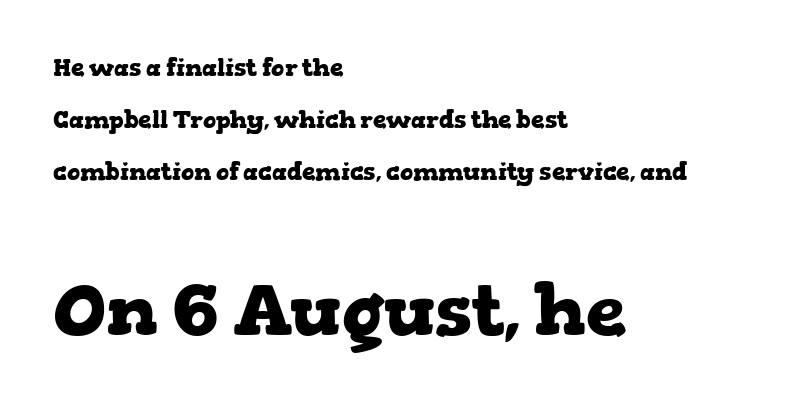
The image shows 72 px heavy, wide serif type, upright; set left-aligned, loose line spacing (2.16x), normal letter spacing, not underlined; the second (bottom) block is 3.0x larger; low stroke contrast and a medium x-height.
